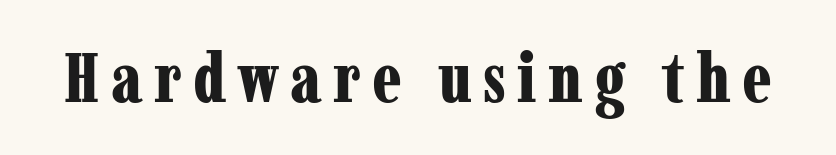
The image shows 70 px bold, condensed serif type, upright; set not underlined; low stroke contrast and a medium x-height.
